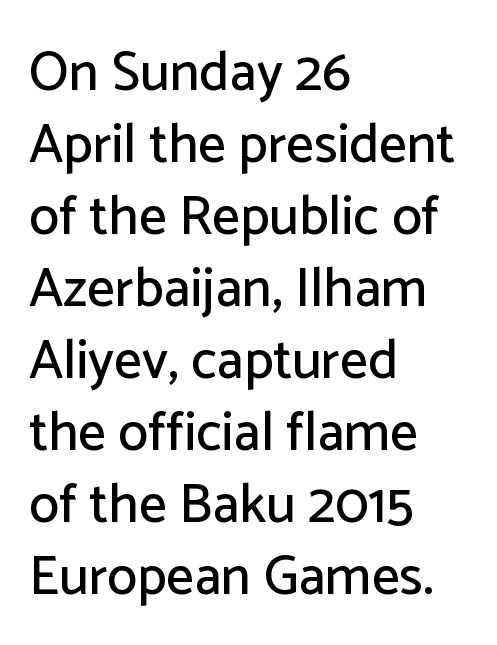
Line beginnings align vertically; line endings do not. You can tell it's not italic because the verticals are truly vertical. This sample keeps an unexceptional amount of space between lines. The rendering uses natural spacing where letterforms have individual widths. Descender tails drop into unmarked territory. The characters display no serif detailing; their extremities are plain.
